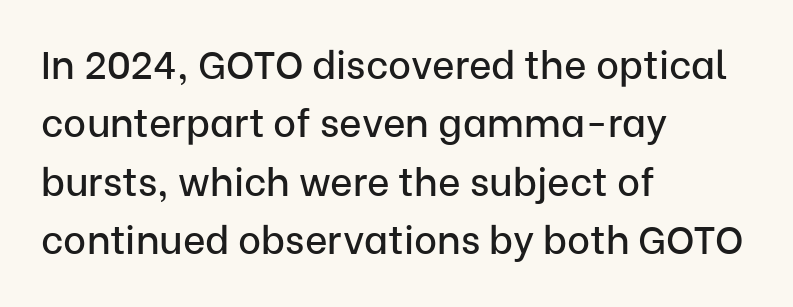
You can tell from the bare stems that sans-serif type was used. Layout note: lines flush left. Looks like regular typesetting: each glyph gets only the width it needs. The area under the type is left untouched.
